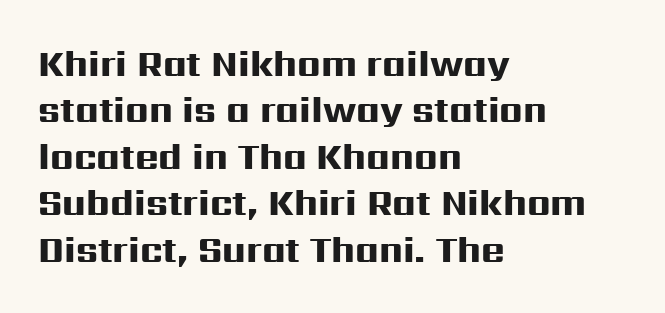
The image shows 36 px heavy, wide sans-serif type, upright; set left-aligned, normal line spacing (1.29x), normal letter spacing, not underlined; high stroke contrast and a medium x-height.
